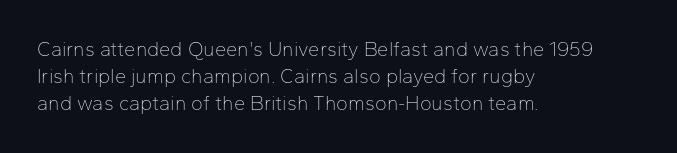
The image shows 20 px text type, upright; set left-aligned, normal line spacing (1.34x), normal letter spacing, not underlined.
